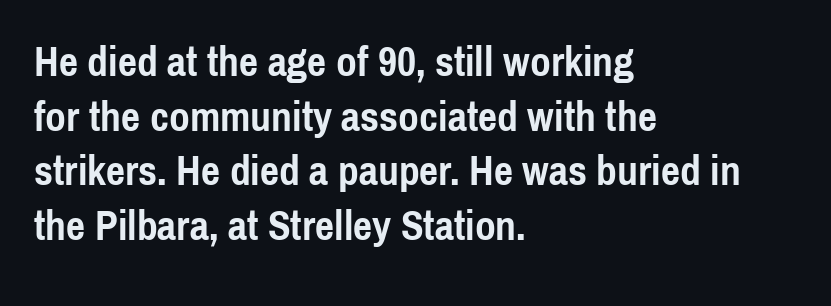
Summary of weight: heavy, a full bold. Nothing sits at the stroke ends, so this counts as sans-serif. Designer's note — italics off, roman on. Descender tails drop into unmarked territory.
